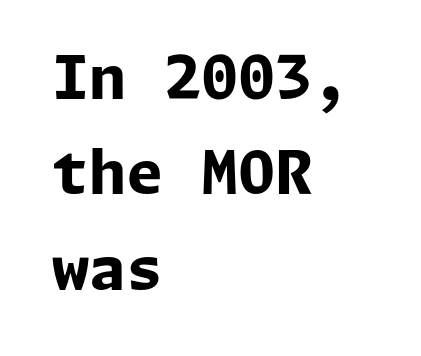
When letters stand straight like this, we call the style roman or upright. Whoever set this chose a conventional vertical rhythm. The passage shown has conventional tracking throughout. Strokes here are thick enough to call this a true bold.
